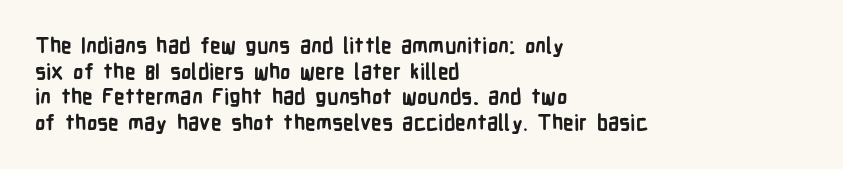
{"italic": "no", "bold": "yes", "underline": "no", "align": "left", "line_spacing_ratio": 1.22, "letter_spacing": "normal", "letter_spacing_em": 0.0, "glyph_px": 21}
